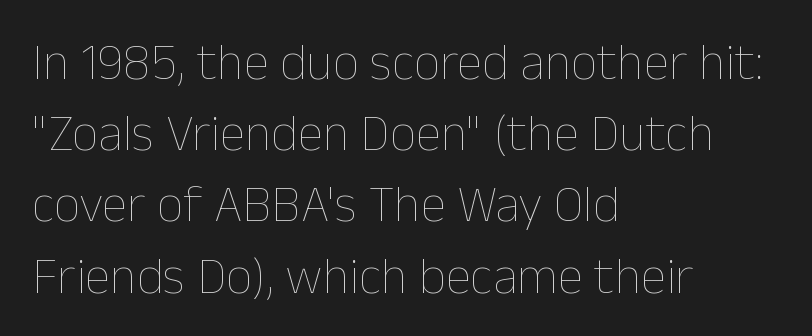
Q: Is the text bold? A: No.
Q: Is the text italic (slanted)? A: No, it is upright.
Q: Is the text underlined? A: No.
Q: How is the paragraph aligned? A: Left-aligned.
Q: Is the spacing between letters normal or unusually wide? A: Normal.
Q: Is the spacing between lines tight, normal or loose? A: Normal.
Q: Width (condensed, normal, or wide)? A: Normal.
Q: Stroke contrast? A: Low.
Q: x-height? A: Medium.
Q: Monospaced? A: No.
